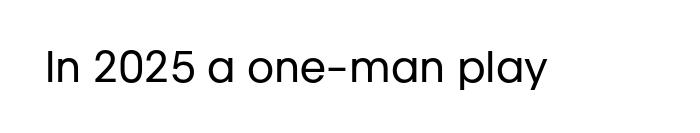
The image shows 42 px regular-weight sans-serif type, upright; set normal letter spacing, not underlined; low stroke contrast and a medium x-height.
